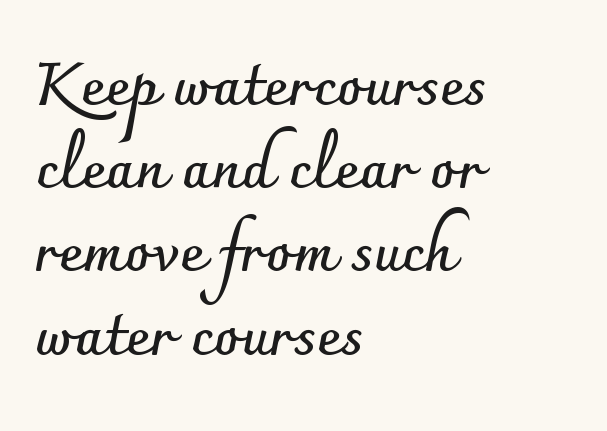
{"serif": "no", "bold": "yes", "weight": "semibold", "width": "normal", "stroke_contrast": "low", "x_height": "small", "monospaced": "no", "underline": "no", "align": "left", "line_spacing": "normal", "line_spacing_ratio": 1.41, "letter_spacing": "normal", "letter_spacing_em": 0.0, "glyph_px": 59}
